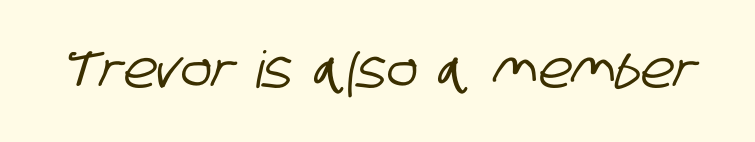
Stroke terminals: plain, sans-serif. Nobody drew a line under any word here. Varying glyph widths throughout — classic text-font behaviour. Glyph-to-glyph distance matches everyday printed text.
